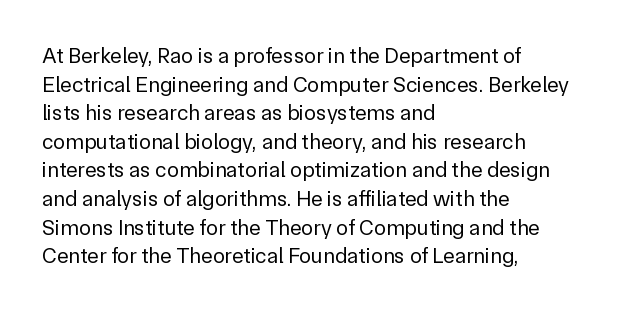
Q: Is the text bold? A: No.
Q: Is the text italic (slanted)? A: No, it is upright.
Q: Is the text underlined? A: No.
Q: How is the paragraph aligned? A: Left-aligned.
Q: Is the spacing between letters normal or unusually wide? A: Normal.
Q: Is the spacing between lines tight, normal or loose? A: Normal.
